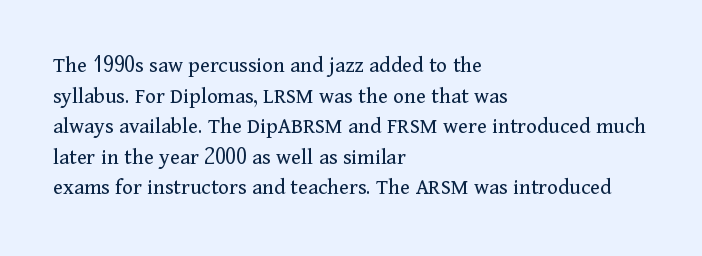
Q: Is the text bold? A: No.
Q: Is the text italic (slanted)? A: No, it is upright.
Q: Is the text underlined? A: No.
Q: How is the paragraph aligned? A: Left-aligned.
Q: Is the spacing between letters normal or unusually wide? A: Normal.
Q: Is the spacing between lines tight, normal or loose? A: Normal.
